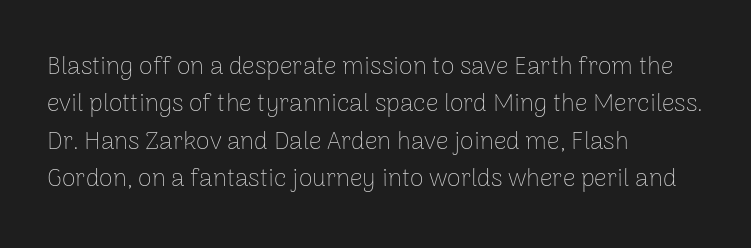
In CSS terms this would be text-align: left. Descenders are the only things crossing below the line. One glance says typical: line gaps are just what's usual. This is the regular roman posture of the typeface.
